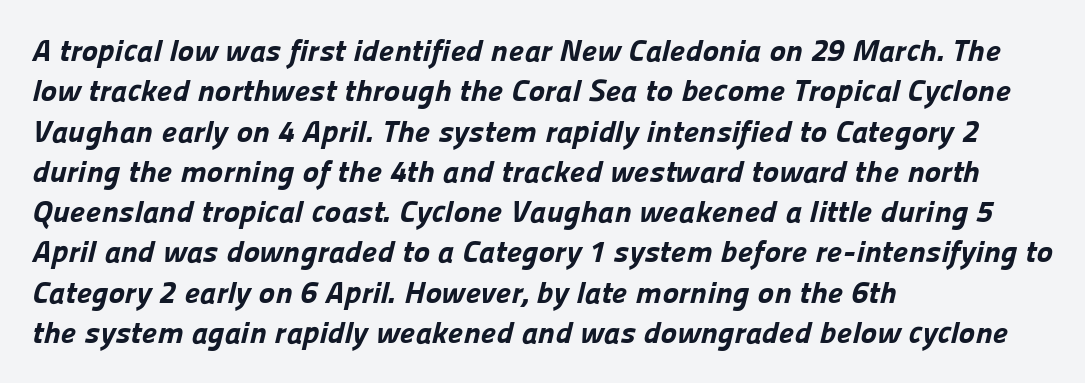
Q: Is the text bold? A: Yes.
Q: Is the typeface a serif or a sans-serif typeface? A: Sans-serif.
Q: Is the text underlined? A: No.
Q: How is the paragraph aligned? A: Left-aligned.
Q: Is the spacing between letters normal or unusually wide? A: Normal.
Q: Is the spacing between lines tight, normal or loose? A: Normal.
Q: Width (condensed, normal, or wide)? A: Normal.
Q: Stroke contrast? A: Low.
Q: x-height? A: Medium.
Q: Monospaced? A: No.
